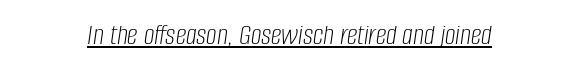
The image shows 30 px light, condensed type, italic (leaning right); set centered, normal letter spacing, underlined; low stroke contrast and a large x-height.
